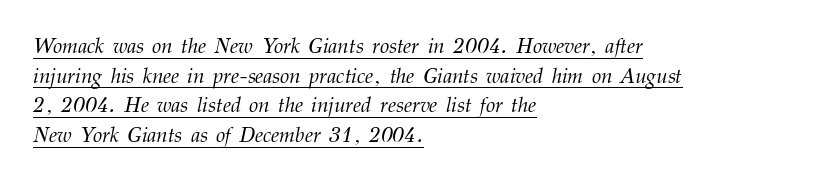
Q: Is the text bold? A: No.
Q: Is the text italic (slanted)? A: Yes, it leans right by about 12 degrees.
Q: Is the text underlined? A: Yes.
Q: How is the paragraph aligned? A: Left-aligned.
Q: Is the spacing between letters normal or unusually wide? A: Normal.
Q: Is the spacing between lines tight, normal or loose? A: Normal.
